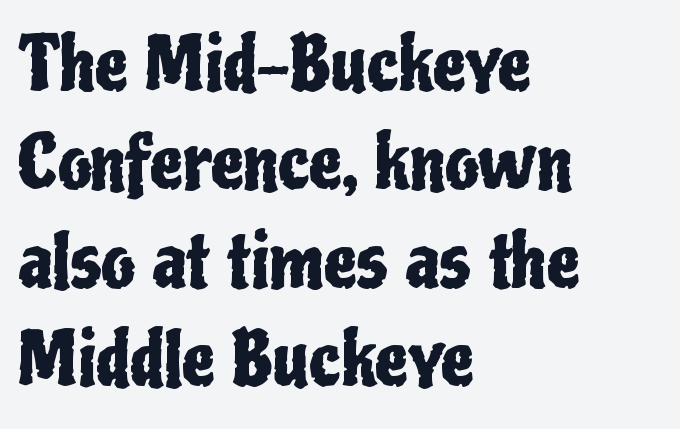
The image shows 74 px condensed sans-serif type, upright; set left-aligned, normal line spacing (1.33x), normal letter spacing, not underlined; low stroke contrast and a medium x-height.
